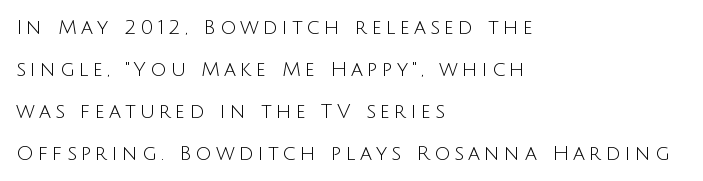
This sample is left-justified, so line endings fall wherever the words run out. Display-style spreading of the glyphs; the letterfit is very open. Decoration check: the copy has no underline. Is this a heavy cut? Hardly; it is regular or lighter.
